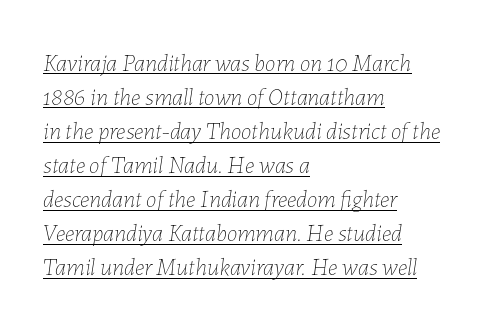
Compared with typical body copy, the letter spacing here is the same. These lines are set flush left with a ragged right edge. The strokes carry an ordinary text weight at most. The passage shown leans; its letterforms are oblique. If you measured baseline to baseline, you'd find a middling distance. Students, observe the line beneath the letters — that is underlining.
